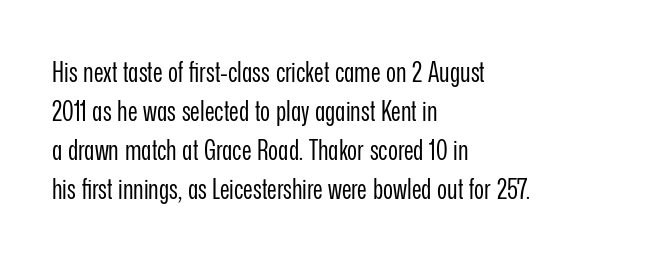
The image shows 27 px text type, upright; set left-aligned, normal line spacing (1.44x), normal letter spacing, not underlined.
